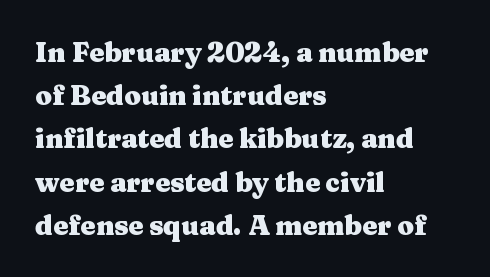
Layout note: lines flush left. Decoration check: the copy has no underline. Each new line begins a customary step beneath the previous one. The characters look thick and weighty, a clear bold. Do the letters lean? They stand straight.
